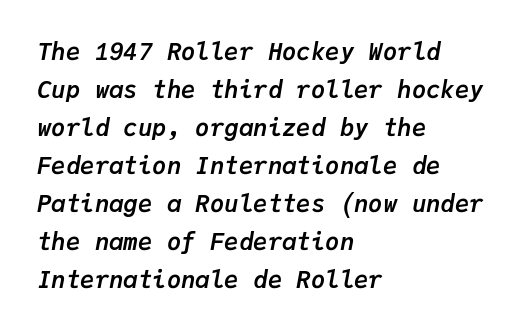
Q: Is the text bold? A: Yes.
Q: Is the text italic (slanted)? A: Yes, it leans right by about 9 degrees.
Q: Is the text underlined? A: No.
Q: How is the paragraph aligned? A: Left-aligned.
Q: Is the spacing between letters normal or unusually wide? A: Normal.
Q: Is the spacing between lines tight, normal or loose? A: Normal.
